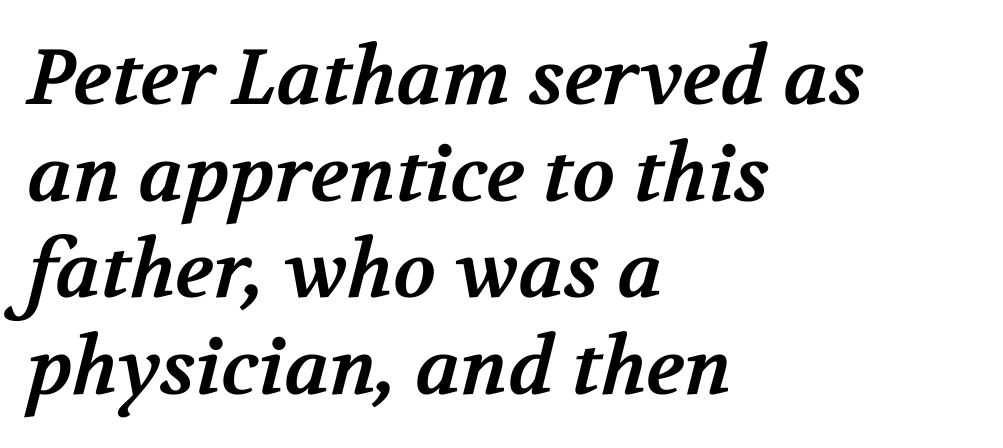
{"serif": "yes", "bold": "yes", "weight": "bold", "width": "normal", "stroke_contrast": "medium", "x_height": "medium", "monospaced": "no", "underline": "no", "align": "left", "line_spacing_ratio": 1.24, "letter_spacing": "normal", "letter_spacing_em": 0.0, "glyph_px": 78}
